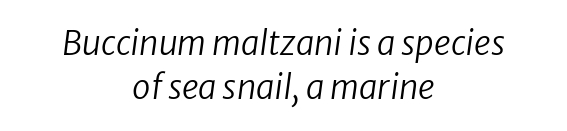
{"italic": "yes", "lean": "right", "slant_degrees": 8, "bold": "no", "weight": "regular", "width": "normal", "stroke_contrast": "low", "x_height": "medium", "monospaced": "no", "underline": "no", "align": "center", "line_spacing": "normal", "line_spacing_ratio": 1.32, "letter_spacing": "normal", "letter_spacing_em": 0.0, "glyph_px": 33}
